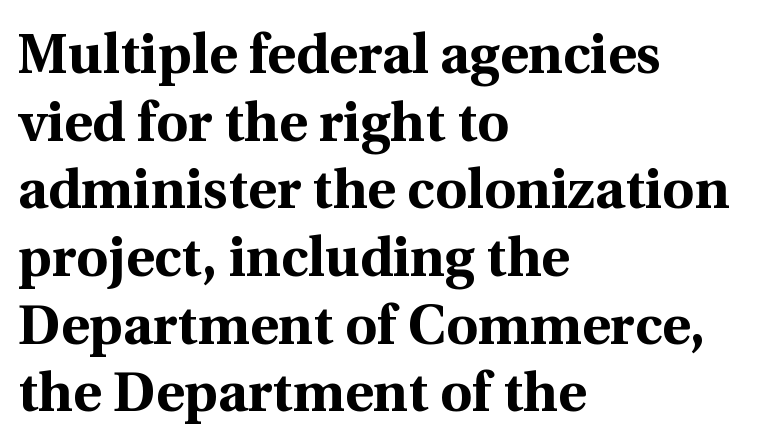
The image shows 55 px bold serif type, upright; set left-aligned, line spacing 1.23x, normal letter spacing, not underlined; a medium x-height.
